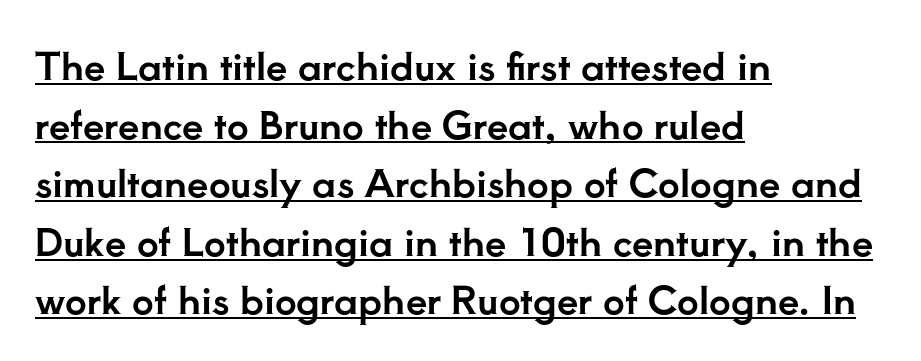
Q: Is the text italic (slanted)? A: No, it is upright.
Q: Is the typeface a serif or a sans-serif typeface? A: Serif.
Q: Is the text underlined? A: Yes.
Q: How is the paragraph aligned? A: Left-aligned.
Q: Is the spacing between letters normal or unusually wide? A: Normal.
Q: Is the spacing between lines tight, normal or loose? A: Normal.
Q: Width (condensed, normal, or wide)? A: Normal.
Q: Stroke contrast? A: Low.
Q: x-height? A: Small.
Q: Monospaced? A: No.
